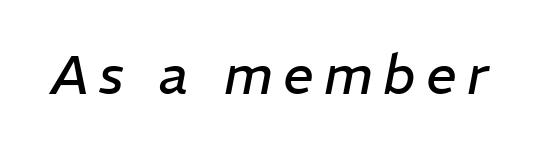
The image shows 54 px regular-weight type, italic (leaning right); set not underlined; low stroke contrast and a medium x-height.
